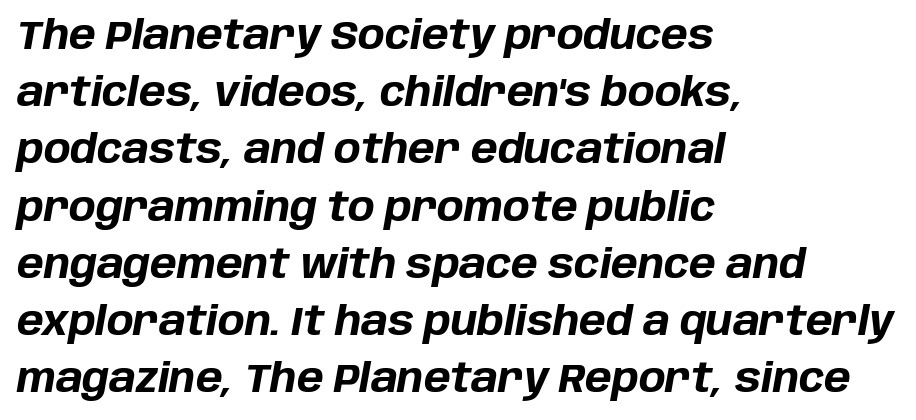
Q: Is the text bold? A: Yes.
Q: Is the text italic (slanted)? A: Yes, it leans right by about 10 degrees.
Q: Is the text underlined? A: No.
Q: How is the paragraph aligned? A: Left-aligned.
Q: Is the spacing between letters normal or unusually wide? A: Normal.
Q: Is the spacing between lines tight, normal or loose? A: Normal.
Q: Width (condensed, normal, or wide)? A: Normal.
Q: Stroke contrast? A: Low.
Q: x-height? A: Large.
Q: Monospaced? A: No.
